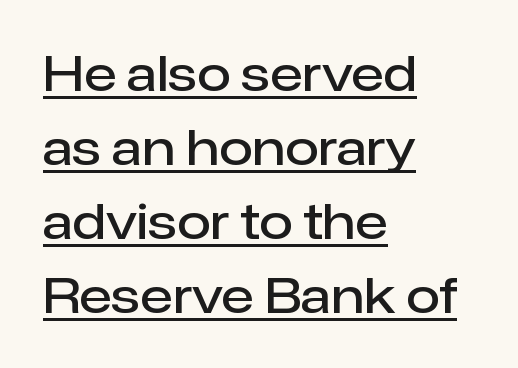
Q: Is the text bold? A: Semi-bold.
Q: Is the text italic (slanted)? A: No, it is upright.
Q: Is the typeface a serif or a sans-serif typeface? A: Sans-serif.
Q: Is the text underlined? A: Yes.
Q: How is the paragraph aligned? A: Left-aligned.
Q: Is the spacing between letters normal or unusually wide? A: Normal.
Q: Is the spacing between lines tight, normal or loose? A: Normal.
Q: Width (condensed, normal, or wide)? A: Normal.
Q: Stroke contrast? A: Low.
Q: x-height? A: Medium.
Q: Monospaced? A: No.
